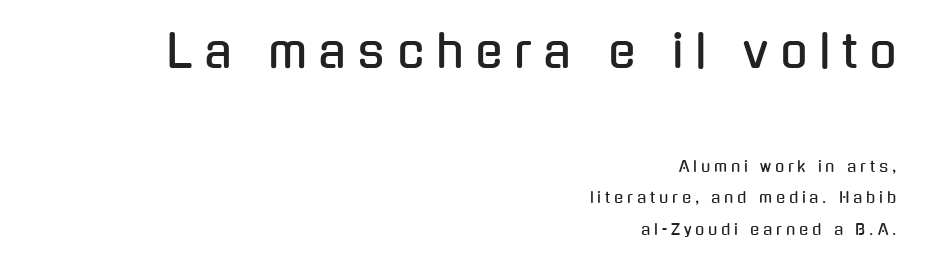
Q: Is the text italic (slanted)? A: No, it is upright.
Q: Is the typeface a serif or a sans-serif typeface? A: Sans-serif.
Q: Is the text underlined? A: No.
Q: How is the paragraph aligned? A: Right-aligned.
Q: Is the spacing between letters normal or unusually wide? A: Unusually wide.
Q: Is the spacing between lines tight, normal or loose? A: Loose.
Q: Which block of text is set in a larger size, the first (top) or the second (bottom)? A: The first (top) one.
Q: Width (condensed, normal, or wide)? A: Condensed.
Q: Stroke contrast? A: Low.
Q: x-height? A: Medium.
Q: Monospaced? A: No.
